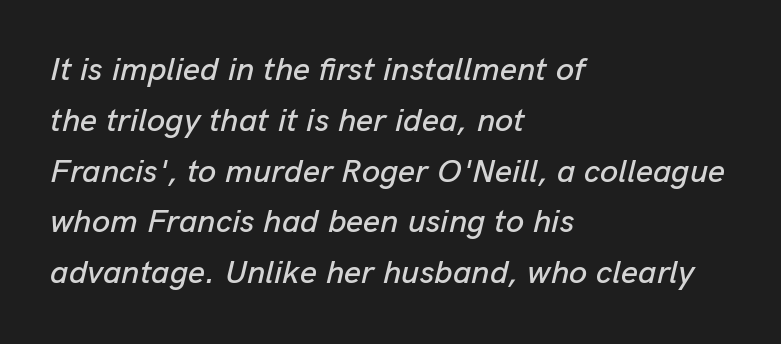
Q: Is the text italic (slanted)? A: Yes, it leans right by about 13 degrees.
Q: Is the text underlined? A: No.
Q: How is the paragraph aligned? A: Left-aligned.
Q: Is the spacing between letters normal or unusually wide? A: Normal.
Q: Is the spacing between lines tight, normal or loose? A: Normal.
Q: Width (condensed, normal, or wide)? A: Normal.
Q: Stroke contrast? A: Low.
Q: x-height? A: Medium.
Q: Monospaced? A: No.
